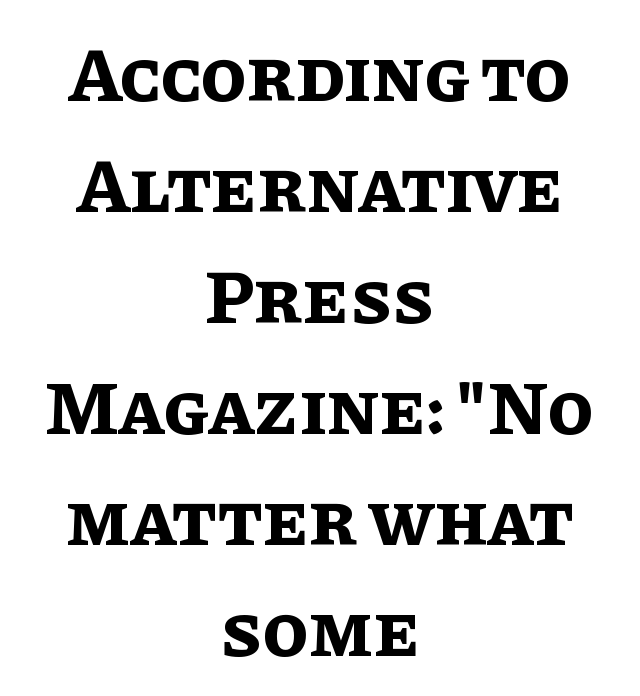
Notice how the stems are strictly vertical — no italics here. The glyphs are unaccompanied by any horizontal stroke below them. Compared with typical body copy, the letter spacing here is the same. Casual observation: everything's sitting right in the middle.
